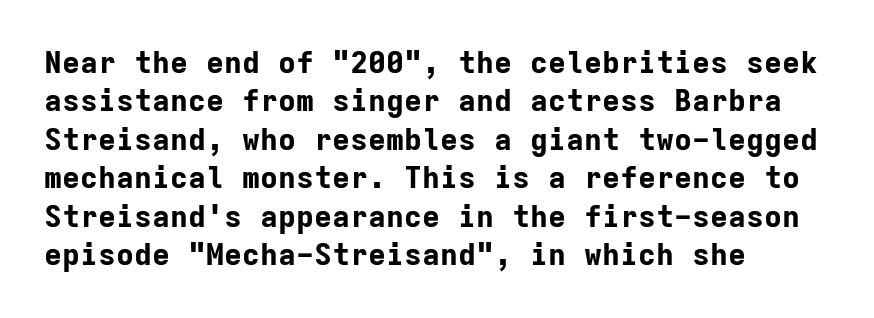
The image shows 30 px bold sans-serif type, upright, monospaced; set left-aligned, normal line spacing (1.28x), normal letter spacing, not underlined; low stroke contrast and a medium x-height.
